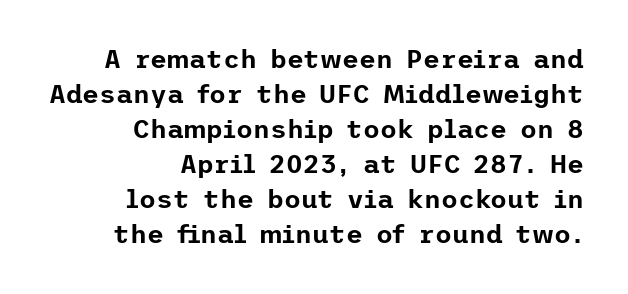
{"italic": "no", "underline": "no", "align": "right", "line_spacing": "normal", "line_spacing_ratio": 1.35, "letter_spacing": "normal", "letter_spacing_em": 0.0, "glyph_px": 26}
